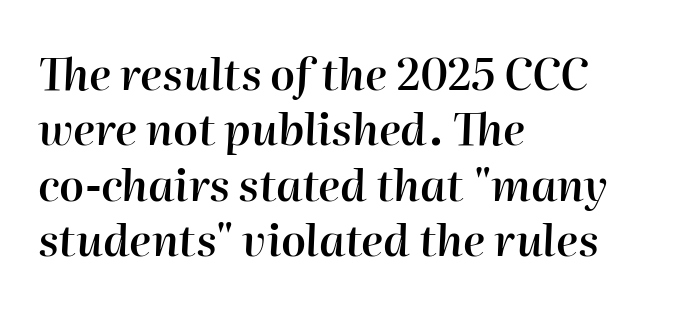
The line texture is even and compact thanks to regular tracking. Each line starts at the same left margin while the right side varies. Yep, that's italic — everything's leaning. One glance says typical: line gaps are just what's usual. A fair bit of extra ink — the face is semibold, not bold. Here the designer chose a conventional face with non-uniform glyph widths.
